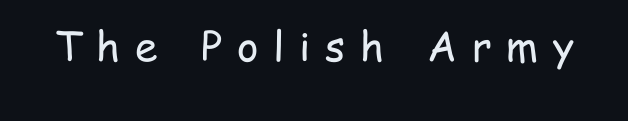
Letterform terminals end flat and unadorned throughout the passage. This is the regular roman posture of the typeface. Students, note that the glyphs here are deliberately spaced far apart. These lines are rendered in a variable-pitch font. Stems and bowls with no extra thickness — not bold.
